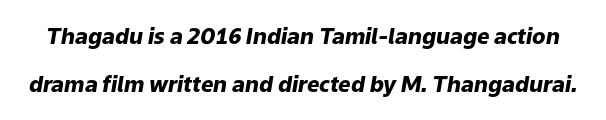
It's the slanting kind of type. Tracking value appears to be zero — textbook default spacing. This block would shrink considerably if given ordinary leading; it's expanded now. Thick stems and heavy bowls — unmistakably bold. Nobody drew a line under any word here.
